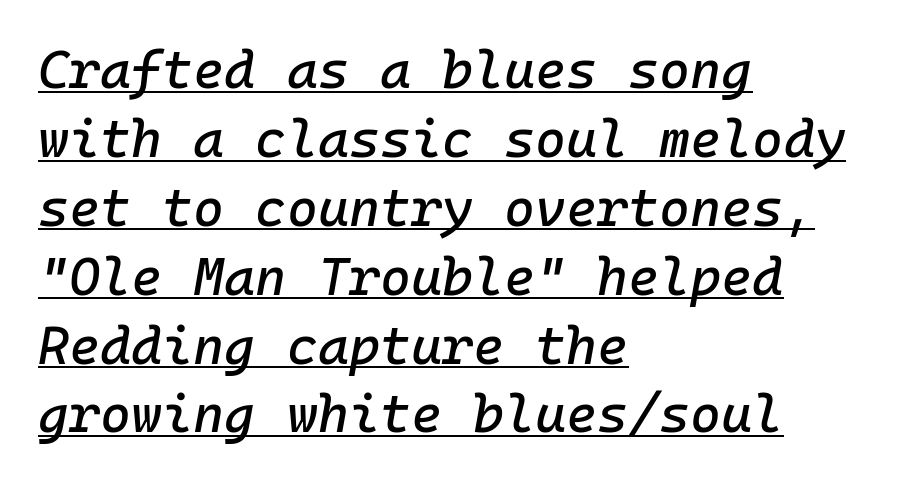
The face used here is monospaced, like something from a code editor. Posture: slanted. The ragged edge is on the right, which tells us the setting is flush left. Glance below the letters and you will spot a drawn line. Vertical spacing — default.
